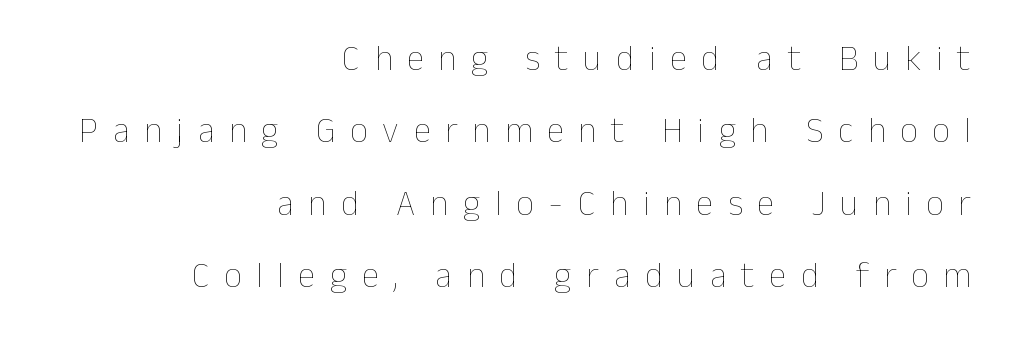
The image shows 35 px thin type, upright; set right-aligned, loose line spacing (2.07x), unusually wide letter spacing (+0.42 em), not underlined; low stroke contrast and a medium x-height.
